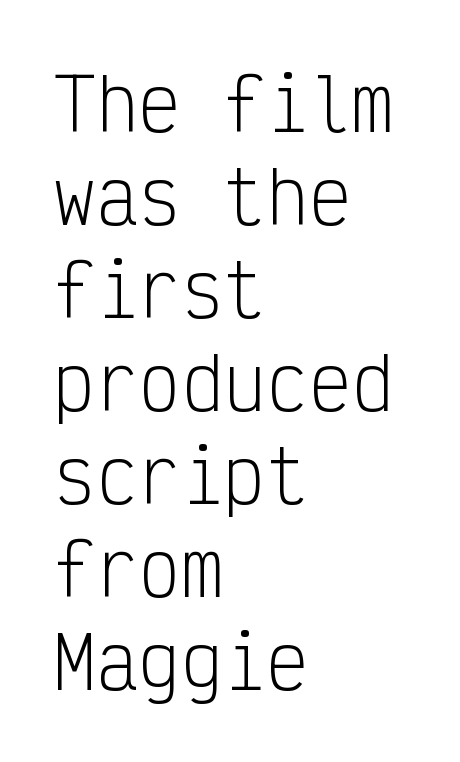
{"serif": "no", "italic": "no", "bold": "no", "weight": "light", "width": "condensed", "stroke_contrast": "low", "x_height": "medium", "monospaced": "yes", "underline": "no", "align": "left", "line_spacing": "normal", "line_spacing_ratio": 1.31, "letter_spacing": "normal", "letter_spacing_em": 0.0, "glyph_px": 71}
